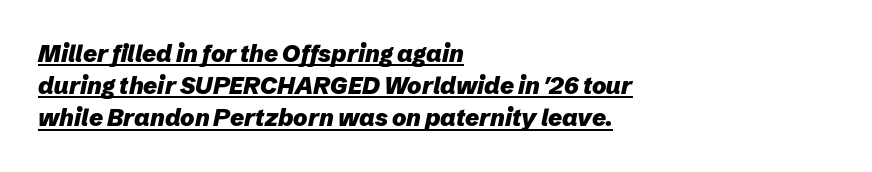
{"italic": "yes", "lean": "right", "slant_degrees": 12, "bold": "yes", "underline": "yes", "align": "left", "line_spacing": "normal", "line_spacing_ratio": 1.34, "letter_spacing": "normal", "letter_spacing_em": 0.0, "glyph_px": 24}
